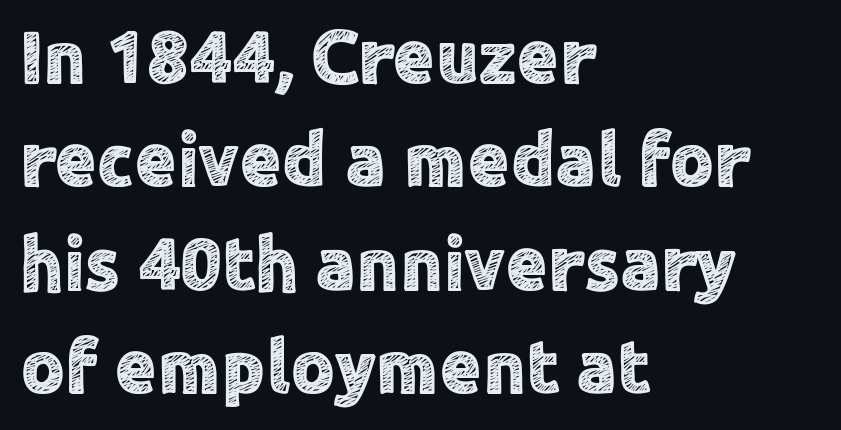
{"serif": "no", "italic": "no", "width": "normal", "x_height": "medium", "monospaced": "no", "underline": "no", "align": "left", "line_spacing": "normal", "line_spacing_ratio": 1.36, "letter_spacing": "normal", "letter_spacing_em": 0.0, "glyph_px": 76}
